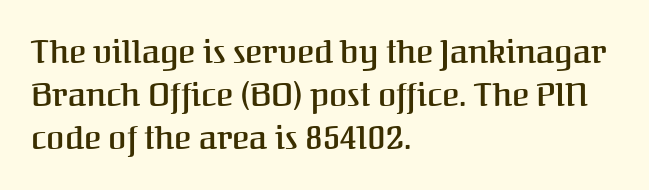
A typesetter would call this proportional, since set widths differ per character. Note: serifs present on the glyphs. The rendering uses a moderate line-height, typical for paragraphs. A typesetter would call this zero additional tracking. Typesetter's note: demi weight, one step under bold.
